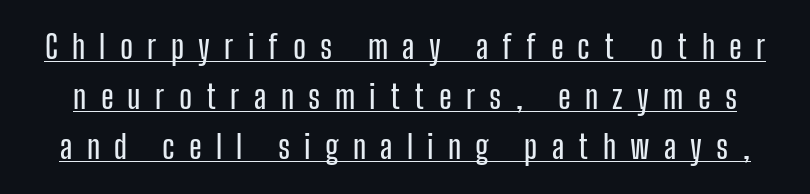
{"serif": "no", "italic": "no", "width": "condensed", "stroke_contrast": "low", "x_height": "medium", "monospaced": "no", "underline": "yes", "line_spacing": "normal", "line_spacing_ratio": 1.52, "letter_spacing": "wide", "letter_spacing_em": 0.43, "glyph_px": 33}
